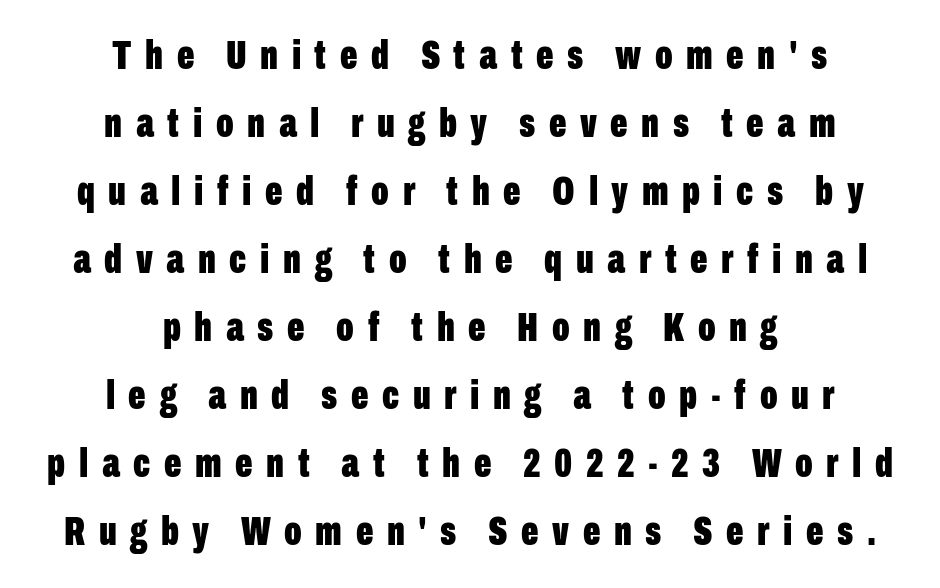
{"serif": "no", "italic": "no", "bold": "yes", "weight": "bold", "width": "condensed", "stroke_contrast": "low", "x_height": "medium", "monospaced": "no", "underline": "no", "align": "center", "line_spacing": "normal", "line_spacing_ratio": 1.66, "letter_spacing": "wide", "letter_spacing_em": 0.33, "glyph_px": 41}
